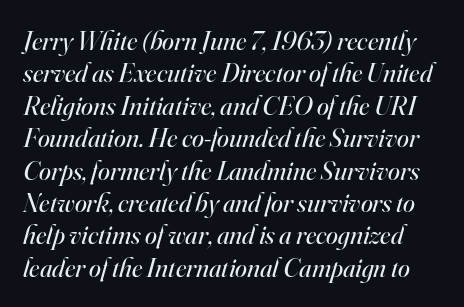
The image shows 27 px text type, italic (leaning right); set line spacing 1.2x, normal letter spacing, not underlined.
